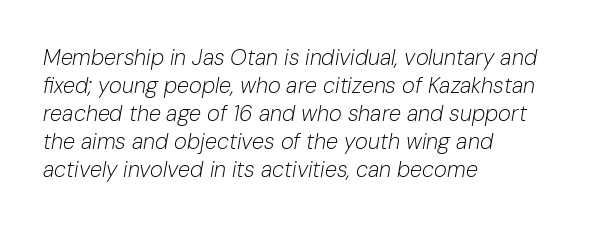
The image shows 22 px text type, italic (leaning right); set left-aligned, normal line spacing (1.27x), normal letter spacing, not underlined.
